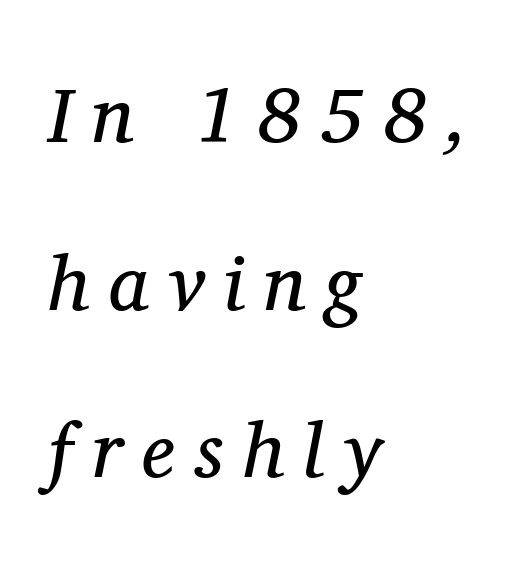
Weight: in the light-to-regular range. A typesetter would call this proportional, since set widths differ per character. Does the copy run flush right? No — it runs flush left. To sum up the face: it has serifs. The letterforms stand isolated, each surrounded by extra space.
